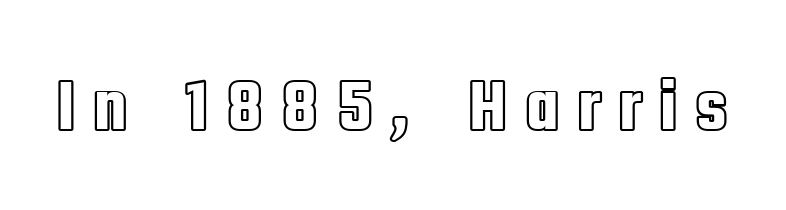
Q: Is the text italic (slanted)? A: No, it is upright.
Q: Is the text underlined? A: No.
Q: Is the spacing between letters normal or unusually wide? A: Unusually wide.
Q: Width (condensed, normal, or wide)? A: Condensed.
Q: x-height? A: Large.
Q: Monospaced? A: No.
